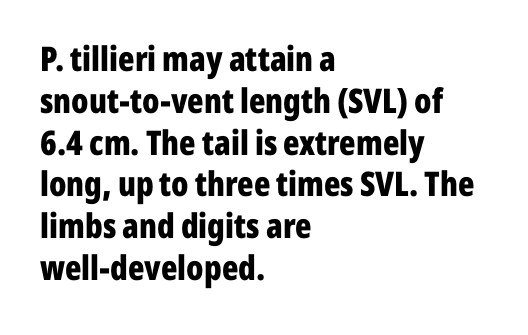
Q: Is the text bold? A: Yes.
Q: Is the text italic (slanted)? A: No, it is upright.
Q: Is the typeface a serif or a sans-serif typeface? A: Sans-serif.
Q: Is the text underlined? A: No.
Q: How is the paragraph aligned? A: Left-aligned.
Q: Is the spacing between letters normal or unusually wide? A: Normal.
Q: Width (condensed, normal, or wide)? A: Condensed.
Q: Stroke contrast? A: Low.
Q: x-height? A: Medium.
Q: Monospaced? A: No.
